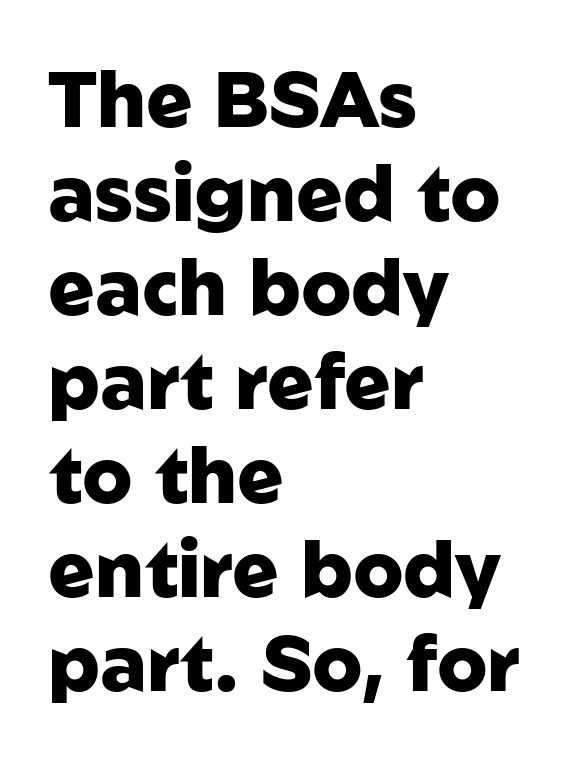
Caption: bold face, heavy strokes. Nobody touched the tracking dial on this one. The text block is weighted toward the left margin, trailing off unevenly rightward. Each letter's strokes conclude bluntly, with no projecting serifs. Is this a fixed-width face? No — the glyphs have proportional, varying widths. The axis of the letterforms is exactly vertical.
